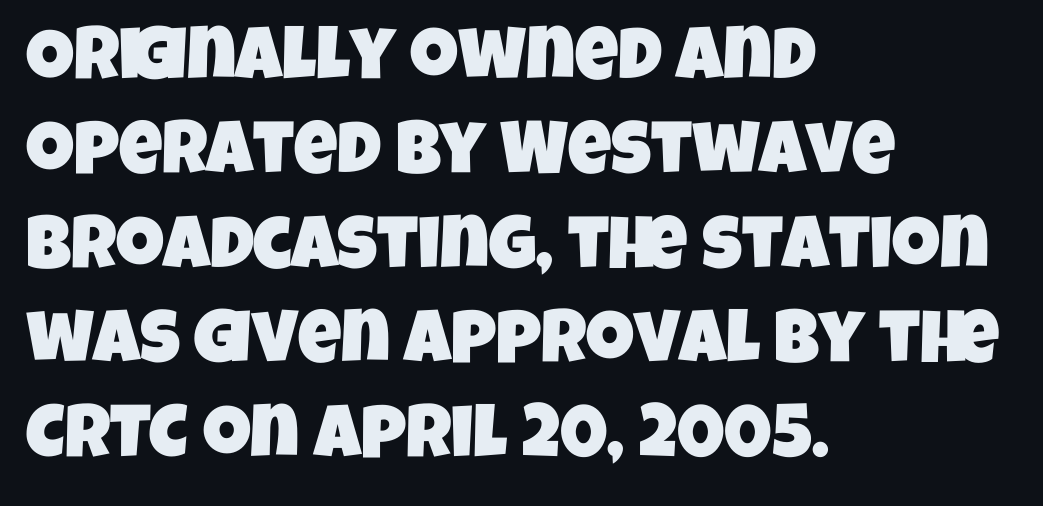
The image shows 75 px condensed sans-serif type; set left-aligned, normal line spacing (1.26x), normal letter spacing, not underlined; low stroke contrast and a large x-height.
